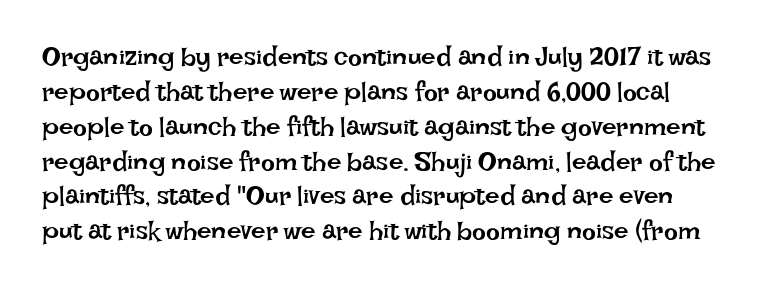
Style check: upright. Notice how descenders clear the ascenders below comfortably — that's standard leading. The passage shown is not underscored anywhere. Compared with typical body copy, the letter spacing here is the same. The characters are drawn with everyday or finer stroke widths.
